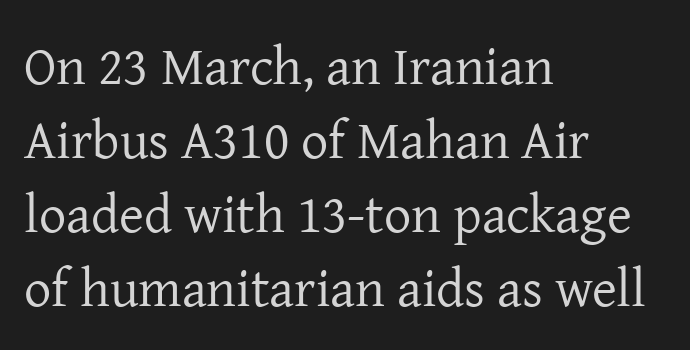
Notice how the stems are strictly vertical — no italics here. Horizontal alignment here is leftward, the default for most running prose. Type without underlining. Does the leading feel generous? No, just average.
